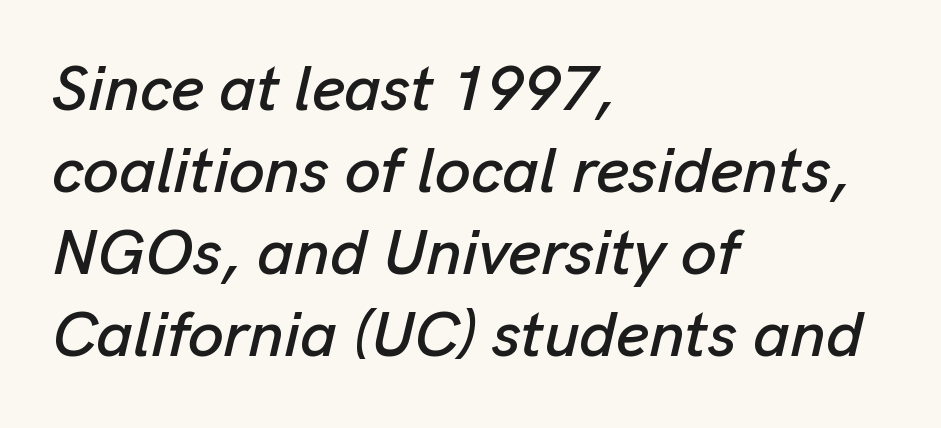
Is this a fixed-width face? No — the glyphs have proportional, varying widths. The gaps between neighbouring characters are ordinary and unremarkable. When letters slant like this, we call the style italic. Interline gaps are of average width in this sample. Descenders are the only things crossing below the line. Casual observation: everything's shoved over to the left.
